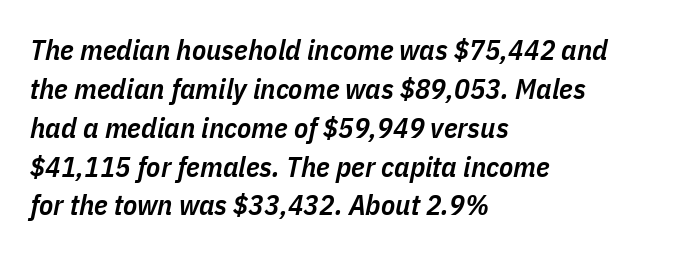
The image shows 29 px semibold, condensed type, italic (leaning right); set left-aligned, normal line spacing (1.34x), normal letter spacing, not underlined; low stroke contrast and a medium x-height.
